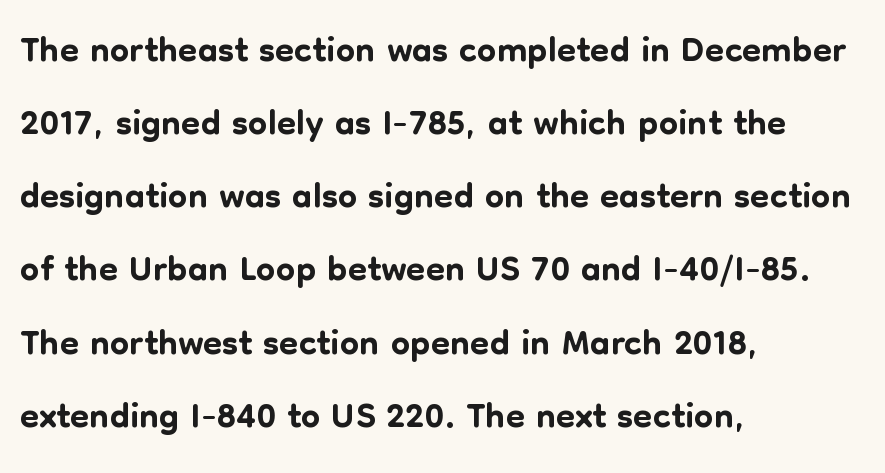
{"serif": "no", "italic": "no", "width": "normal", "stroke_contrast": "low", "x_height": "medium", "monospaced": "no", "underline": "no", "align": "left", "line_spacing": "normal", "line_spacing_ratio": 1.33, "letter_spacing": "normal", "letter_spacing_em": 0.0, "glyph_px": 55}
